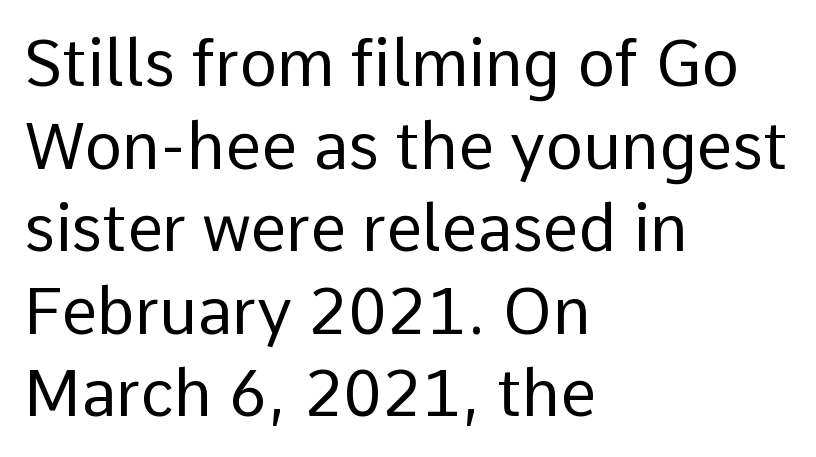
Q: Is the text bold? A: No.
Q: Is the text italic (slanted)? A: No, it is upright.
Q: Is the typeface a serif or a sans-serif typeface? A: Sans-serif.
Q: Is the text underlined? A: No.
Q: How is the paragraph aligned? A: Left-aligned.
Q: Is the spacing between letters normal or unusually wide? A: Normal.
Q: Is the spacing between lines tight, normal or loose? A: Normal.
Q: Width (condensed, normal, or wide)? A: Normal.
Q: Stroke contrast? A: Low.
Q: x-height? A: Medium.
Q: Monospaced? A: No.
